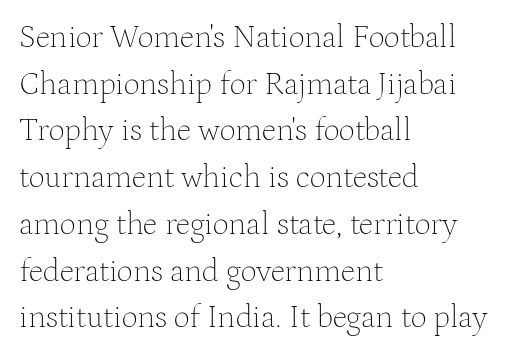
Q: Is the text bold? A: No.
Q: Is the text italic (slanted)? A: No, it is upright.
Q: Is the typeface a serif or a sans-serif typeface? A: Serif.
Q: Is the text underlined? A: No.
Q: How is the paragraph aligned? A: Left-aligned.
Q: Is the spacing between letters normal or unusually wide? A: Normal.
Q: Is the spacing between lines tight, normal or loose? A: Normal.
Q: Width (condensed, normal, or wide)? A: Normal.
Q: Stroke contrast? A: Medium.
Q: x-height? A: Medium.
Q: Monospaced? A: No.
